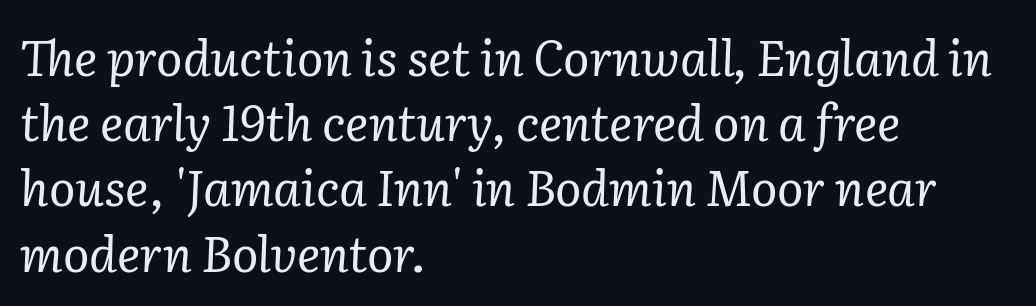
{"serif": "yes", "italic": "yes", "lean": "right", "slant_degrees": 2, "bold": "no", "weight": "regular", "width": "normal", "stroke_contrast": "low", "x_height": "medium", "monospaced": "no", "underline": "no", "align": "left", "line_spacing": "normal", "line_spacing_ratio": 1.33, "letter_spacing": "normal", "letter_spacing_em": 0.0, "glyph_px": 49}
